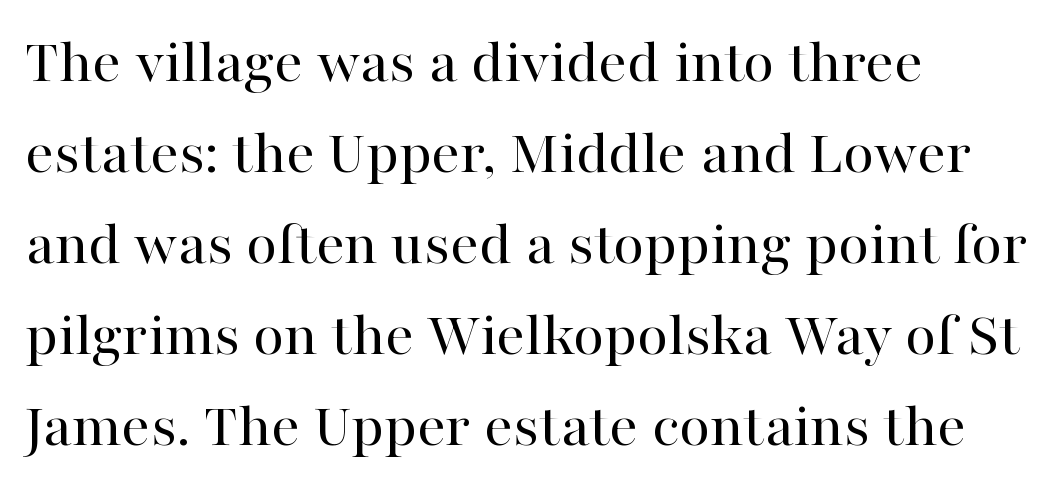
Q: Is the text bold? A: No.
Q: Is the text italic (slanted)? A: No, it is upright.
Q: Is the typeface a serif or a sans-serif typeface? A: Serif.
Q: Is the text underlined? A: No.
Q: How is the paragraph aligned? A: Left-aligned.
Q: Is the spacing between letters normal or unusually wide? A: Normal.
Q: Is the spacing between lines tight, normal or loose? A: Normal.
Q: Width (condensed, normal, or wide)? A: Normal.
Q: Stroke contrast? A: High.
Q: x-height? A: Medium.
Q: Monospaced? A: No.
